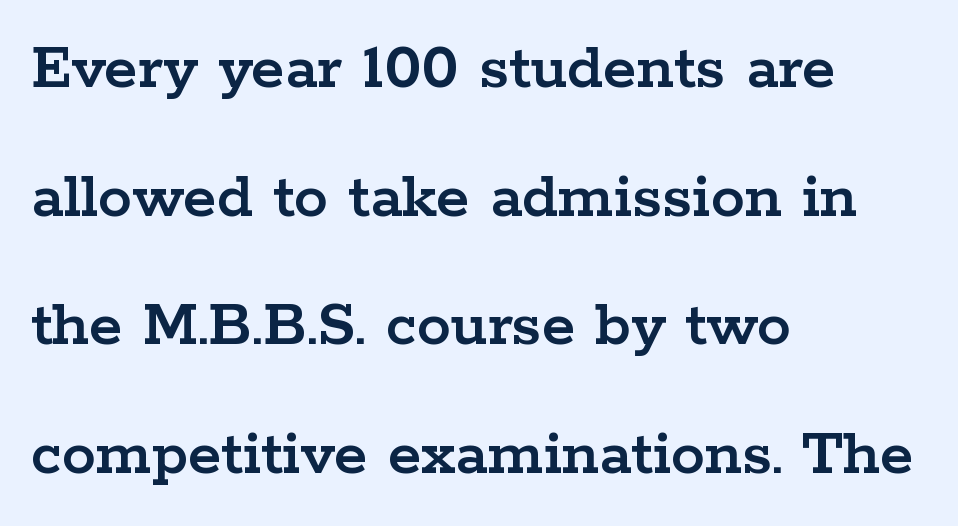
{"serif": "yes", "italic": "no", "width": "wide", "stroke_contrast": "low", "x_height": "medium", "monospaced": "no", "underline": "no", "align": "left", "line_spacing_ratio": 1.89, "letter_spacing": "normal", "letter_spacing_em": 0.0, "glyph_px": 68}
